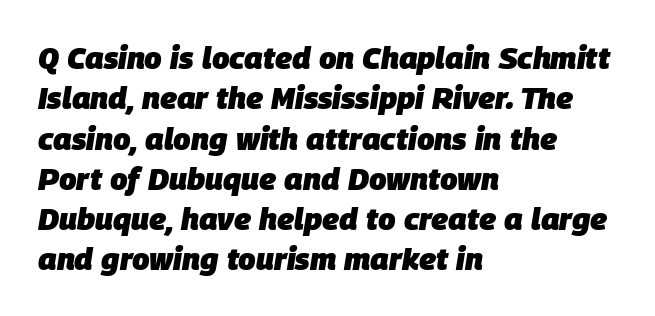
The zone under the glyphs is completely vacant. In CSS terms this would be text-align: left. Vertically, the passage feels balanced, rows spaced as you'd expect. The letters are bold, with thick, heavy strokes. Character widths vary here, with narrow letters taking less room than wide ones.
